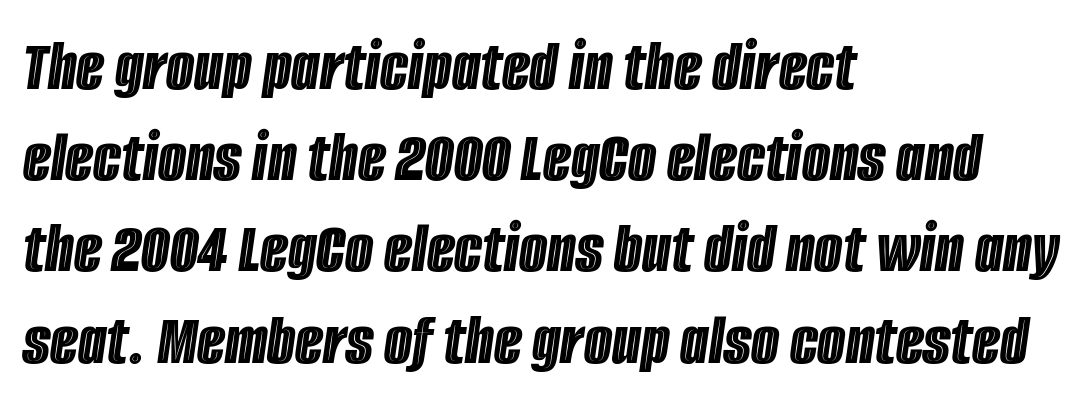
What stands out about the letter spacing? Nothing — it is the standard amount. The passage shown leans; its letterforms are oblique. The rows are spaced the way most documents space them. The strip under each line holds only bare page. The rendering uses natural spacing where letterforms have individual widths.
